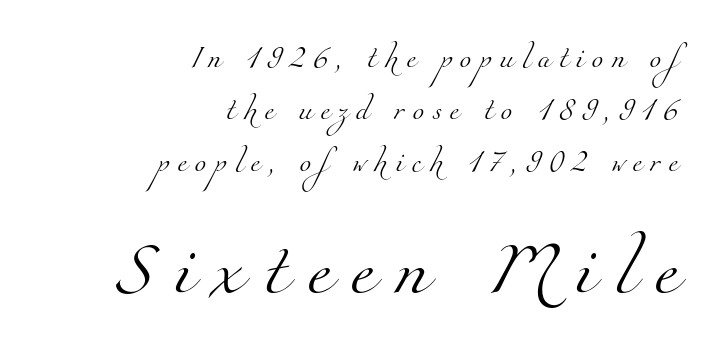
{"serif": "yes", "bold": "no", "weight": "light", "width": "normal", "stroke_contrast": "medium", "x_height": "small", "monospaced": "no", "underline": "no", "align": "right", "line_spacing": "loose", "line_spacing_ratio": 2.48, "letter_spacing": "wide", "letter_spacing_em": 0.38, "larger_block": "second", "size_ratio": 2.52, "glyph_px": 53}
